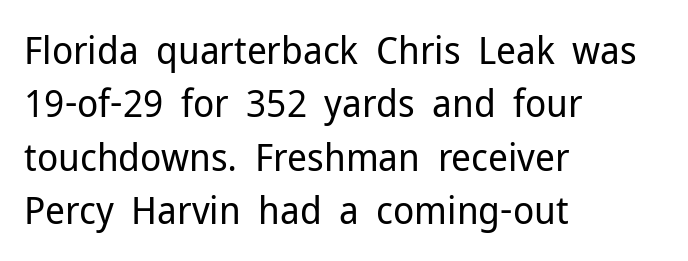
Q: Is the text bold? A: No.
Q: Is the text italic (slanted)? A: No, it is upright.
Q: Is the typeface a serif or a sans-serif typeface? A: Sans-serif.
Q: Is the text underlined? A: No.
Q: How is the paragraph aligned? A: Left-aligned.
Q: Is the spacing between letters normal or unusually wide? A: Normal.
Q: Is the spacing between lines tight, normal or loose? A: Normal.
Q: Width (condensed, normal, or wide)? A: Normal.
Q: Stroke contrast? A: Low.
Q: x-height? A: Medium.
Q: Monospaced? A: No.
